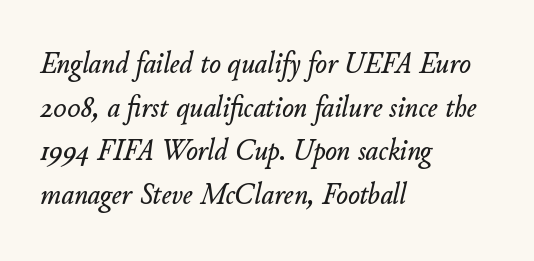
The image shows 31 px text type, italic (leaning right); set left-aligned, normal line spacing (1.41x), normal letter spacing, not underlined; low stroke contrast and a small x-height.
